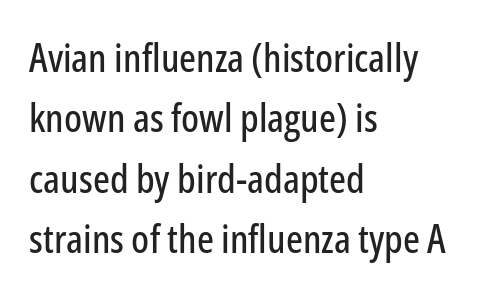
Decoration check: the copy has no underline. Every row of glyphs begins at an identical x-position on the left. Observe the ordinary spacing: letters are neighbours, not strangers. The face used here is proportionally spaced, like ordinary book or web type. Interline gaps are of average width in this sample.
